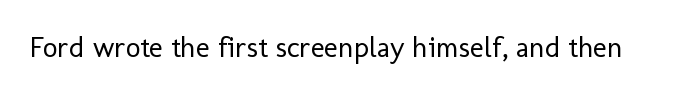
The image shows 29 px regular-weight sans-serif type, upright; set normal letter spacing, not underlined; low stroke contrast and a medium x-height.
